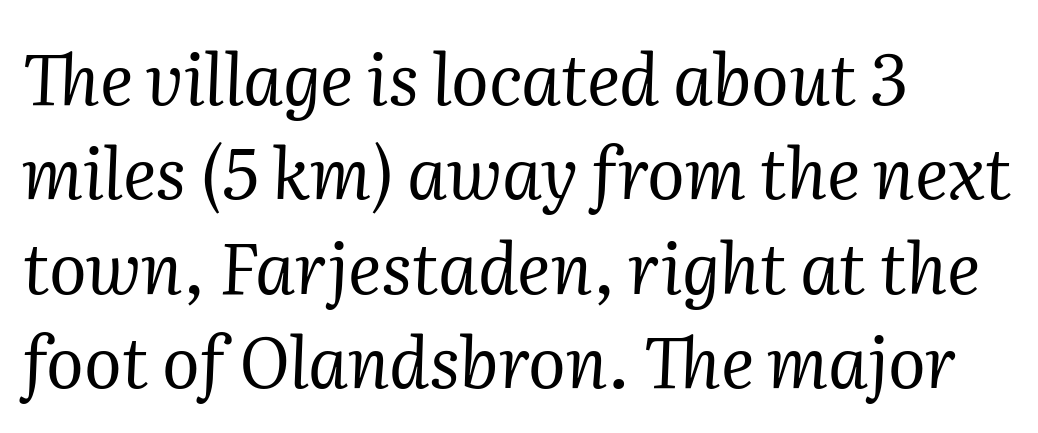
Q: Is the text bold? A: No.
Q: Is the text italic (slanted)? A: Yes, it leans right by about 2 degrees.
Q: Is the typeface a serif or a sans-serif typeface? A: Serif.
Q: Is the text underlined? A: No.
Q: How is the paragraph aligned? A: Left-aligned.
Q: Is the spacing between letters normal or unusually wide? A: Normal.
Q: Is the spacing between lines tight, normal or loose? A: Normal.
Q: Width (condensed, normal, or wide)? A: Normal.
Q: Stroke contrast? A: Medium.
Q: x-height? A: Medium.
Q: Monospaced? A: No.
